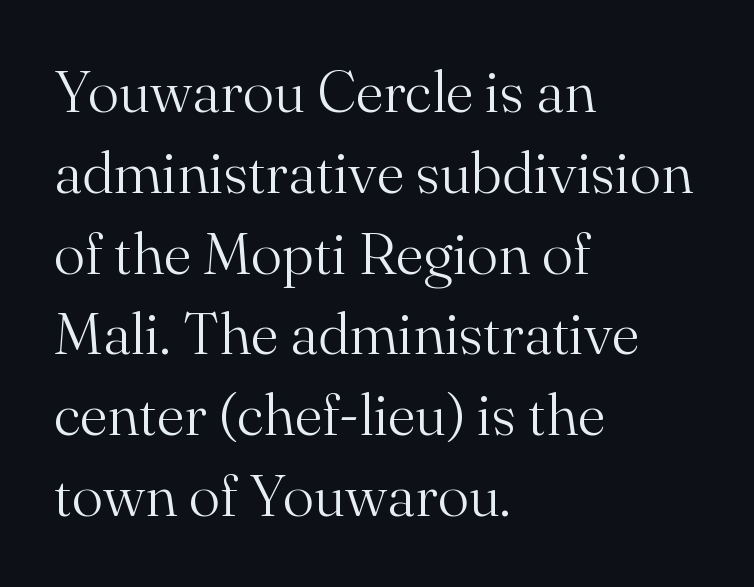
The image shows 59 px light serif type, upright; set left-aligned, normal line spacing (1.37x), normal letter spacing, not underlined; medium stroke contrast and a small x-height.
